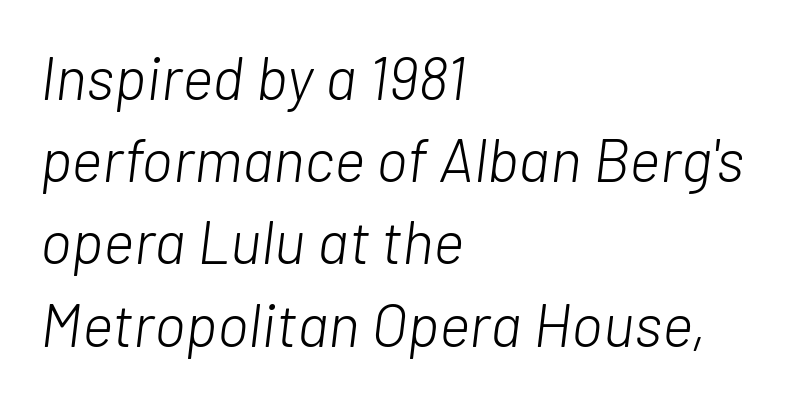
Check the space under the baseline: it is left empty. Slant detected: the letters are inclined. Words appear dense and cohesive because spacing is normal. The face used here is proportionally spaced, like ordinary book or web type. One-word summary of the alignment: left.
